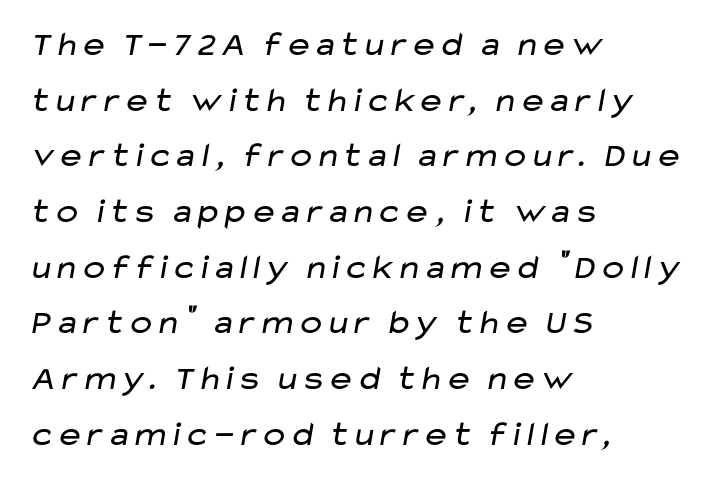
Each line starts at the same left margin while the right side varies. Each new line begins a customary step beneath the previous one. Characters follow at the spacing the type designer built in. The font family rendered here belongs to the sans-serif group. Varying glyph widths throughout — classic text-font behaviour.
